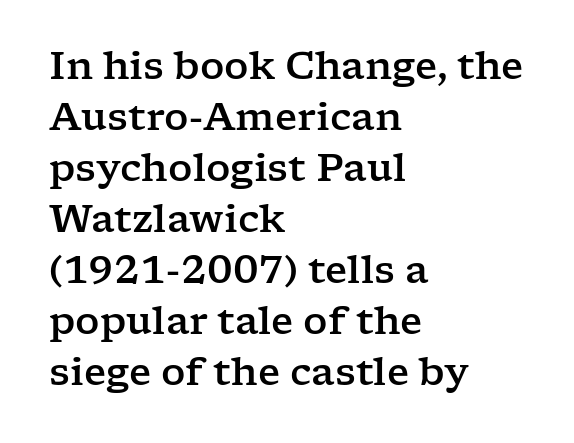
Q: Is the text italic (slanted)? A: No, it is upright.
Q: Is the typeface a serif or a sans-serif typeface? A: Serif.
Q: Is the text underlined? A: No.
Q: How is the paragraph aligned? A: Left-aligned.
Q: Is the spacing between letters normal or unusually wide? A: Normal.
Q: Is the spacing between lines tight, normal or loose? A: Normal.
Q: Width (condensed, normal, or wide)? A: Wide.
Q: Stroke contrast? A: Low.
Q: x-height? A: Medium.
Q: Monospaced? A: No.
